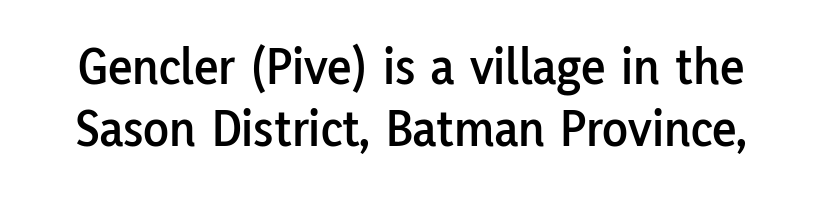
The baseline area is clear. Short note: letters normally spaced. Italic? Not at all — the glyphs are vertical. Each letter's strokes conclude bluntly, with no projecting serifs.
